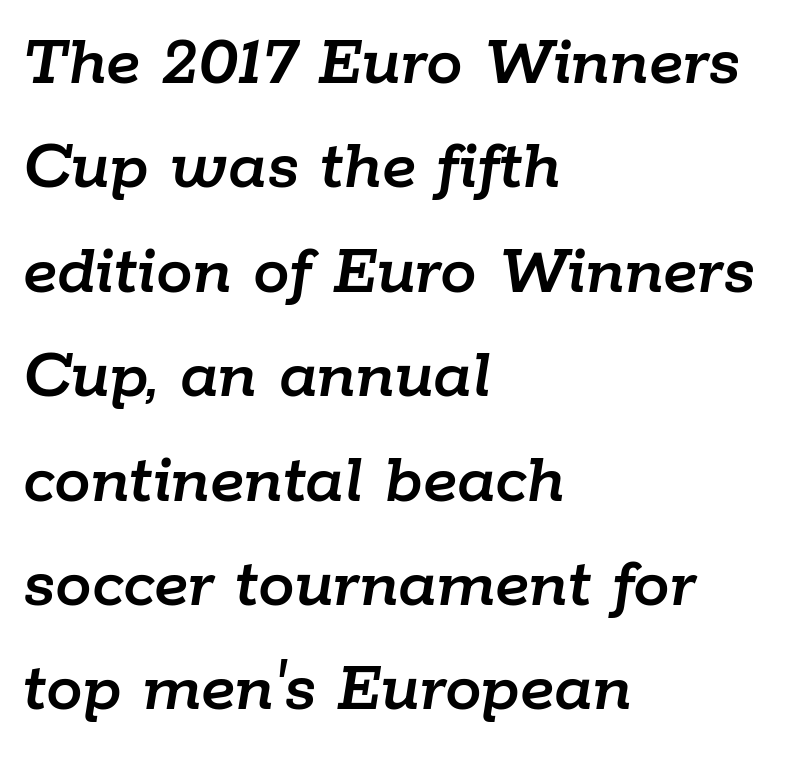
Compared with typical paragraphs, the rows here are spaced about the same. Observe the ordinary spacing: letters are neighbours, not strangers. Every row of glyphs begins at an identical x-position on the left. The strip under each line holds only bare page.
